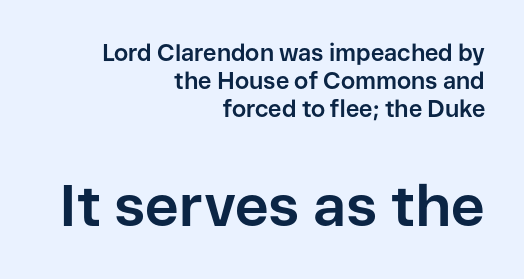
Q: Is the text bold? A: Yes.
Q: Is the text italic (slanted)? A: No, it is upright.
Q: Is the typeface a serif or a sans-serif typeface? A: Sans-serif.
Q: Is the text underlined? A: No.
Q: How is the paragraph aligned? A: Right-aligned.
Q: Is the spacing between letters normal or unusually wide? A: Normal.
Q: Which block of text is set in a larger size, the first (top) or the second (bottom)? A: The second (bottom) one.
Q: Width (condensed, normal, or wide)? A: Normal.
Q: Stroke contrast? A: Low.
Q: x-height? A: Medium.
Q: Monospaced? A: No.
